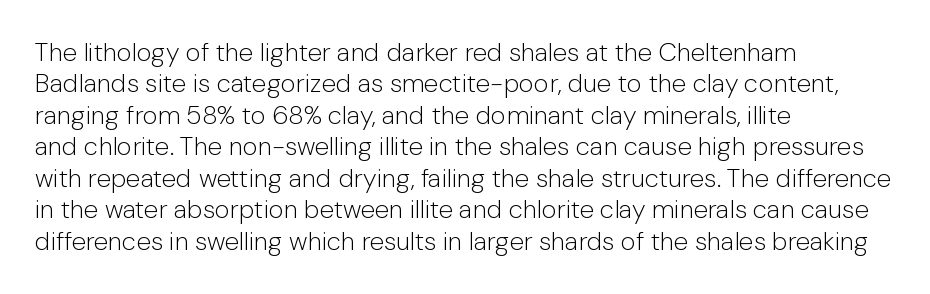
{"italic": "no", "bold": "no", "underline": "no", "align": "left", "line_spacing_ratio": 1.21, "letter_spacing": "normal", "letter_spacing_em": 0.0, "glyph_px": 26}
